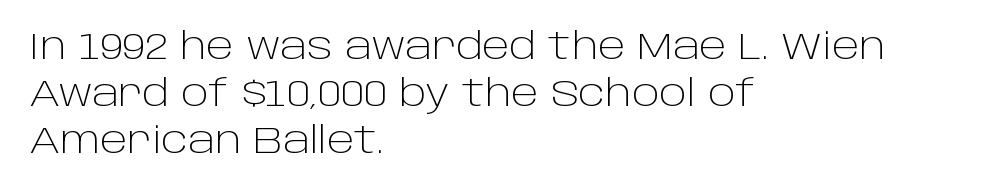
Q: Is the text bold? A: No.
Q: Is the text italic (slanted)? A: No, it is upright.
Q: Is the typeface a serif or a sans-serif typeface? A: Sans-serif.
Q: Is the text underlined? A: No.
Q: How is the paragraph aligned? A: Left-aligned.
Q: Is the spacing between letters normal or unusually wide? A: Normal.
Q: Is the spacing between lines tight, normal or loose? A: Normal.
Q: Width (condensed, normal, or wide)? A: Normal.
Q: Stroke contrast? A: Low.
Q: x-height? A: Large.
Q: Monospaced? A: No.
